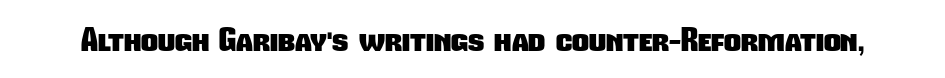
Grotesque or geometric, the face here clearly has no serifs. Typesetter's note: full bold, strokes at maximum text heaviness. Do the characters align in a grid? No, the font is proportional. Anything drawn beneath the words? Only blank space. How are the letters spaced? Ordinarily, with no added tracking.
